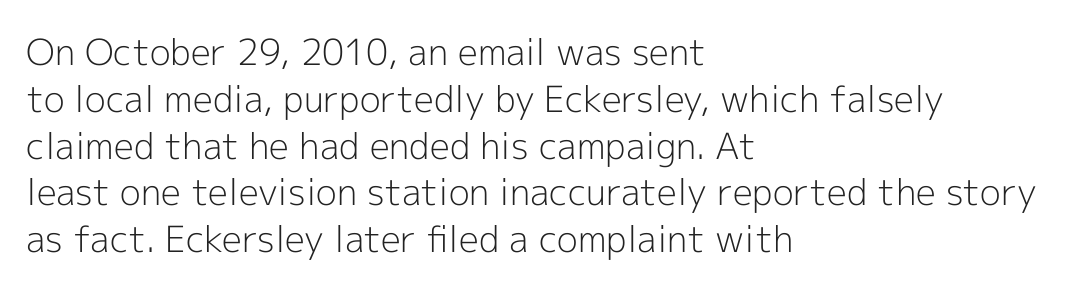
{"serif": "no", "italic": "no", "bold": "no", "weight": "light", "width": "normal", "x_height": "medium", "monospaced": "no", "underline": "no", "align": "left", "line_spacing": "normal", "line_spacing_ratio": 1.3, "letter_spacing": "normal", "letter_spacing_em": 0.0, "glyph_px": 36}
